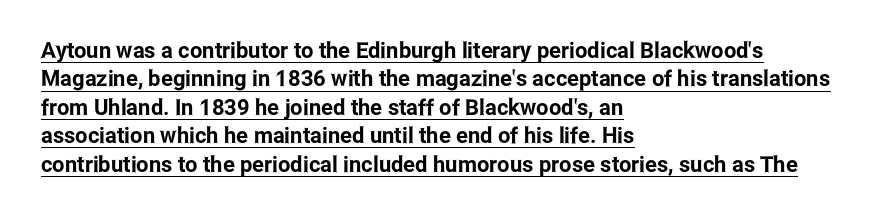
Q: Is the text italic (slanted)? A: No, it is upright.
Q: Is the text underlined? A: Yes.
Q: How is the paragraph aligned? A: Left-aligned.
Q: Is the spacing between letters normal or unusually wide? A: Normal.
Q: Is the spacing between lines tight, normal or loose? A: Normal.
